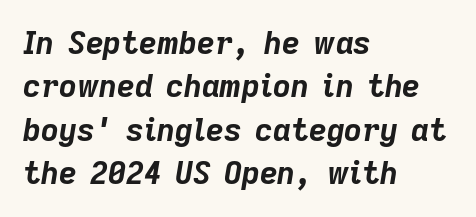
The image shows 31 px bold type, italic (leaning right); set left-aligned, normal line spacing (1.4x), normal letter spacing, not underlined; low stroke contrast and a medium x-height.
